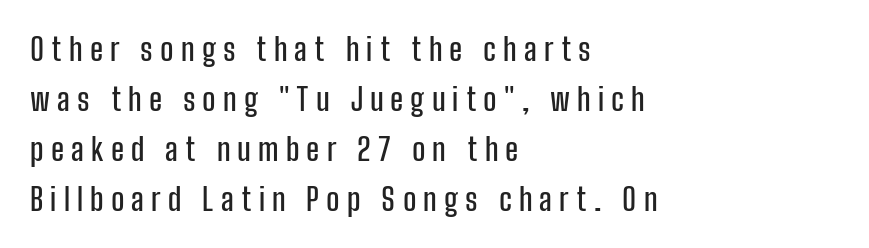
The typesetter chose a ragged-right arrangement here. Inter-character spacing is expanded well beyond the font's built-in metrics. Examine the stroke ends and you'll find no serifs. This sample uses an upright cut, with every glyph sitting square on the baseline. Words float on clear page, feet unadorned. The block of text has a typical density, with ordinary space between rows.
